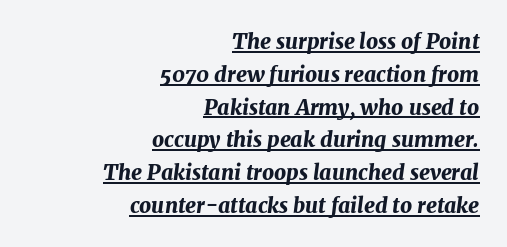
Q: Is the text bold? A: Yes.
Q: Is the text italic (slanted)? A: Yes, it leans right by about 7 degrees.
Q: Is the text underlined? A: Yes.
Q: How is the paragraph aligned? A: Right-aligned.
Q: Is the spacing between letters normal or unusually wide? A: Normal.
Q: Is the spacing between lines tight, normal or loose? A: Normal.
